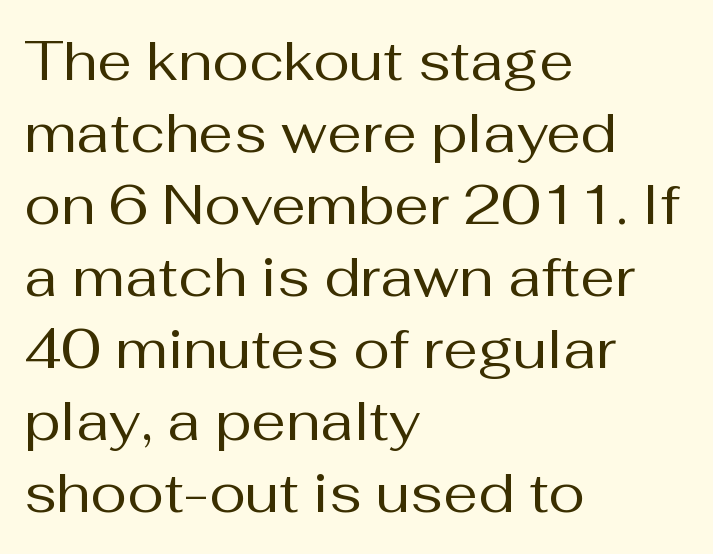
{"serif": "no", "italic": "no", "bold": "no", "weight": "regular", "width": "normal", "stroke_contrast": "medium", "x_height": "medium", "monospaced": "no", "underline": "no", "align": "left", "line_spacing": "normal", "line_spacing_ratio": 1.31, "letter_spacing": "normal", "letter_spacing_em": 0.0, "glyph_px": 55}
